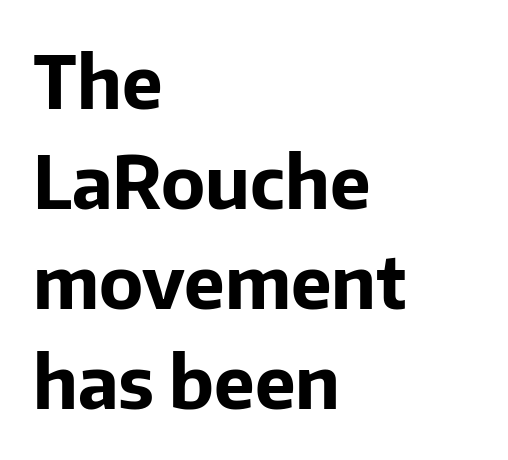
{"serif": "no", "italic": "no", "bold": "yes", "weight": "bold", "width": "normal", "stroke_contrast": "low", "x_height": "medium", "monospaced": "no", "underline": "no", "align": "left", "line_spacing": "normal", "line_spacing_ratio": 1.37, "letter_spacing": "normal", "letter_spacing_em": 0.0, "glyph_px": 73}
